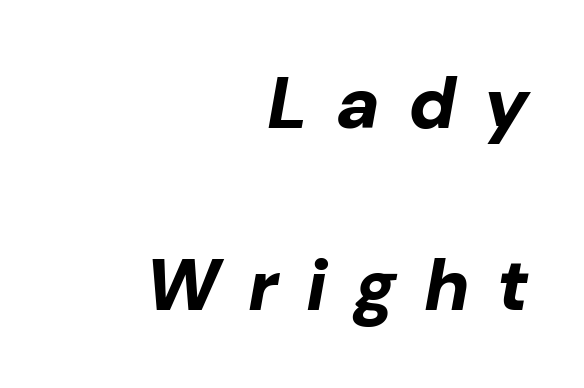
{"italic": "yes", "lean": "right", "slant_degrees": 10, "bold": "yes", "weight": "bold", "width": "normal", "stroke_contrast": "low", "x_height": "medium", "monospaced": "no", "underline": "no", "align": "right", "line_spacing": "loose", "line_spacing_ratio": 2.49, "letter_spacing": "wide", "letter_spacing_em": 0.38, "glyph_px": 73}
